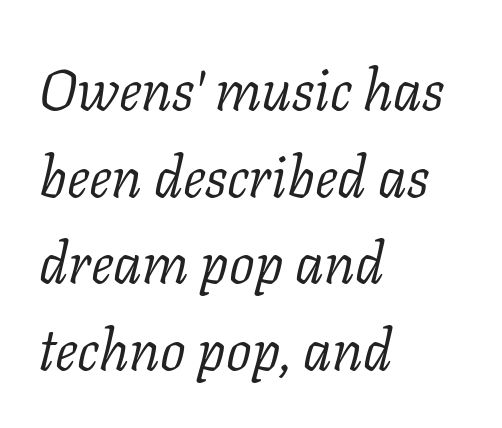
The image shows 57 px light serif type, italic (leaning right); set left-aligned, normal line spacing (1.52x), normal letter spacing, not underlined; low stroke contrast and a medium x-height.
